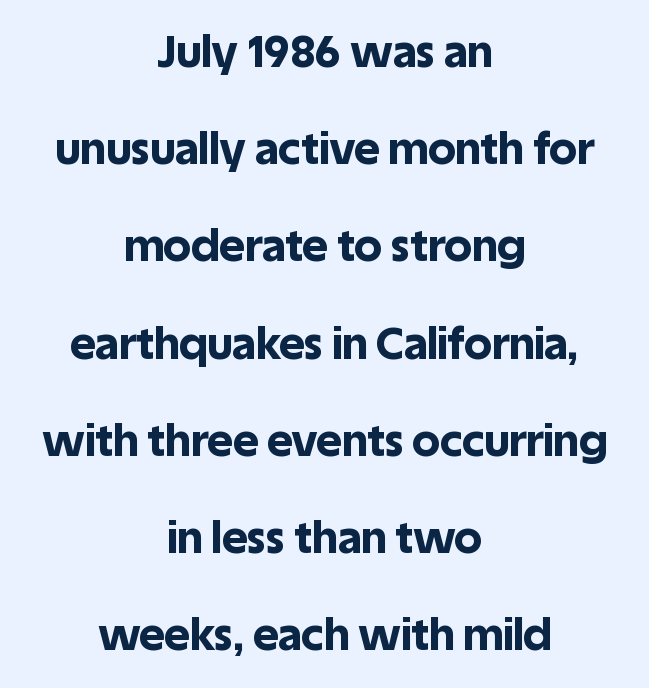
The whitespace from short lines is split evenly between both sides. The type family on display is of the sans-serif kind. The passage shown has conventional tracking throughout. The lettering stays uniformly vertical, giving the passage a roman look. Spacing verdict: proportional, widths tailored to each character. The gap between lines stays unmarked.
